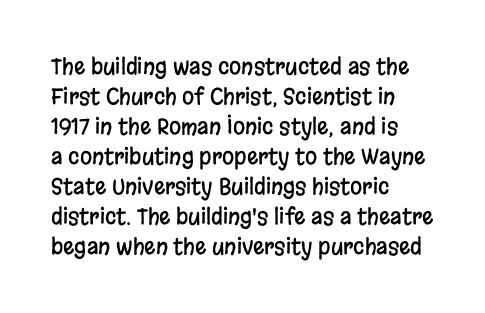
{"italic": "no", "underline": "no", "align": "left", "line_spacing": "normal", "line_spacing_ratio": 1.36, "letter_spacing": "normal", "letter_spacing_em": 0.0, "glyph_px": 22}
